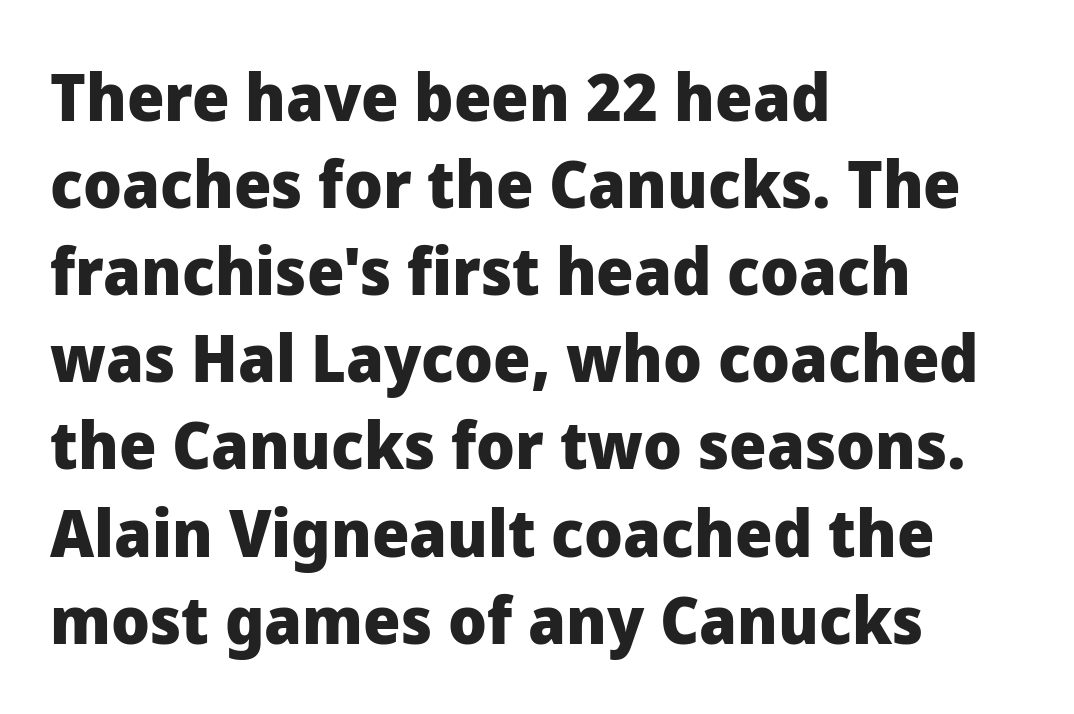
The image shows 66 px heavy sans-serif type, upright; set left-aligned, normal line spacing (1.32x), normal letter spacing, not underlined; low stroke contrast and a medium x-height.
